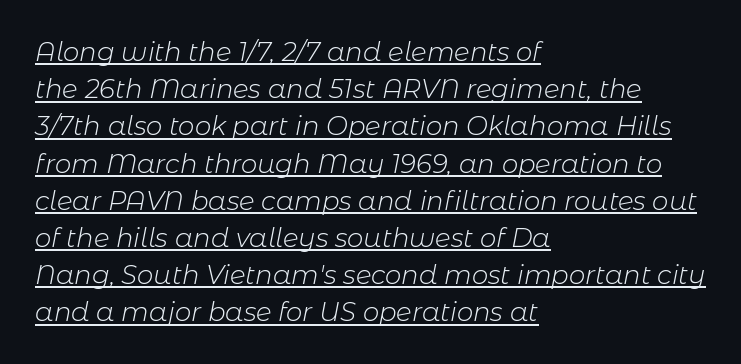
{"italic": "yes", "lean": "right", "slant_degrees": 11, "bold": "no", "underline": "yes", "align": "left", "line_spacing": "normal", "line_spacing_ratio": 1.43, "letter_spacing": "normal", "letter_spacing_em": 0.0, "glyph_px": 26}
